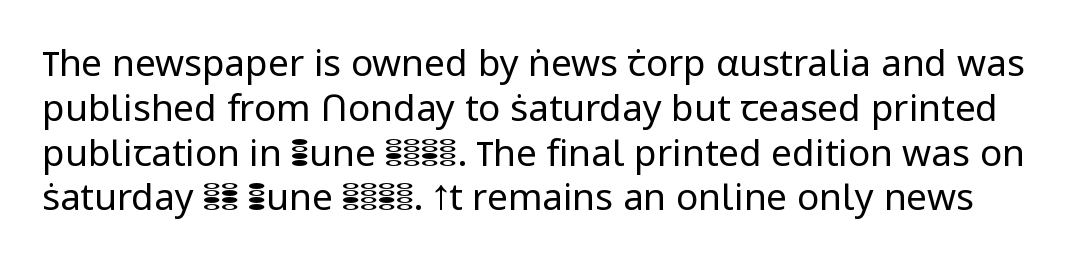
The axis of the letterforms is exactly vertical. In terms of letterspacing, this is plain default setting. Stems here are at most as thick as an everyday book face. Varying glyph widths throughout — classic text-font behaviour. Lines of text with bare space underneath.
